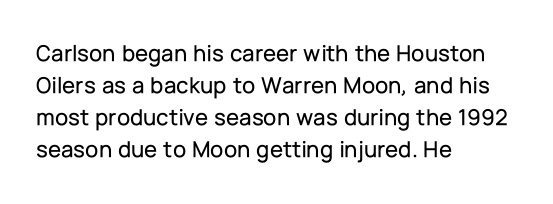
The image shows 24 px text type, upright; set left-aligned, normal line spacing (1.34x), normal letter spacing, not underlined.
